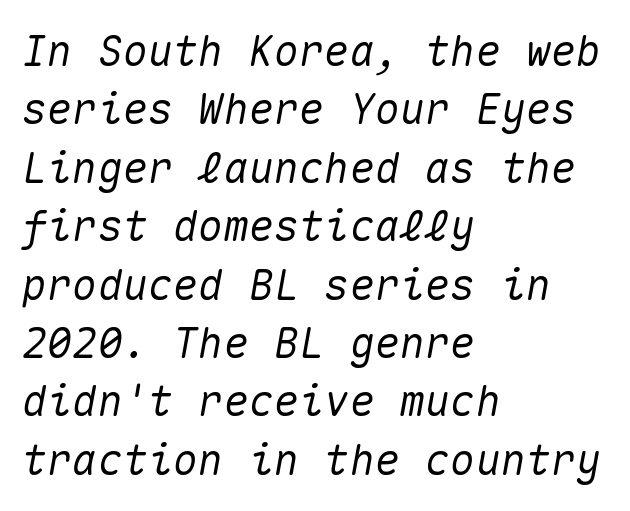
Q: Is the text italic (slanted)? A: Yes, it leans right by about 10 degrees.
Q: Is the text underlined? A: No.
Q: How is the paragraph aligned? A: Left-aligned.
Q: Is the spacing between letters normal or unusually wide? A: Normal.
Q: Is the spacing between lines tight, normal or loose? A: Normal.
Q: Width (condensed, normal, or wide)? A: Normal.
Q: Stroke contrast? A: Medium.
Q: x-height? A: Medium.
Q: Monospaced? A: Yes.
